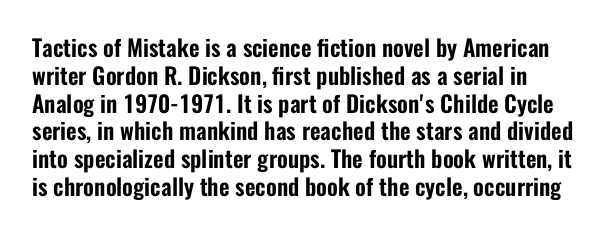
Upright lettering throughout. Unmarked baselines from the first word to the last. Short note: letters normally spaced.
